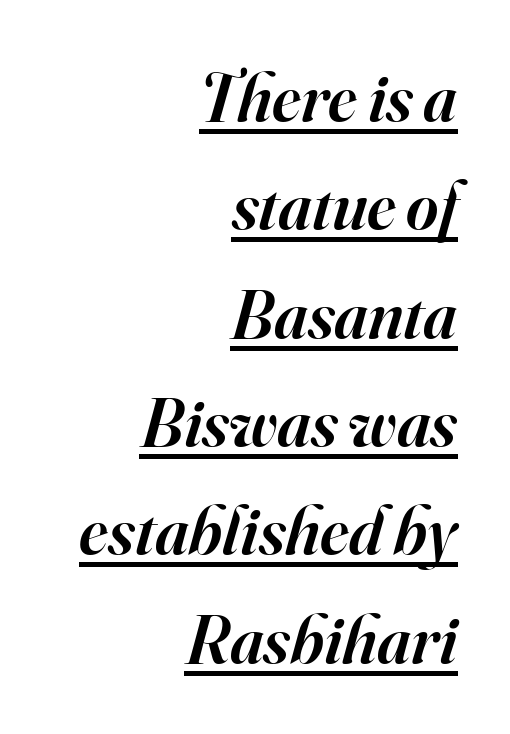
Look at the stroke-to-counter ratio: somewhat heavy, a semibold. Typeset ragged left — the right edge is the straight one. In terms of letterform style, serifs are clearly present. Character widths vary here, with narrow letters taking less room than wide ones. There's an unmistakable incline to the writing here. In designer terms, the underline attribute is active on this setting.
